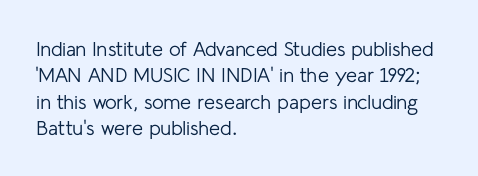
Characters remain perfectly vertical along every line. Rows of type keep a routine distance in the vertical direction. The face looks like a standard text weight, possibly lighter. Letter spacing: default. Each row of text sits above clean, open space.
